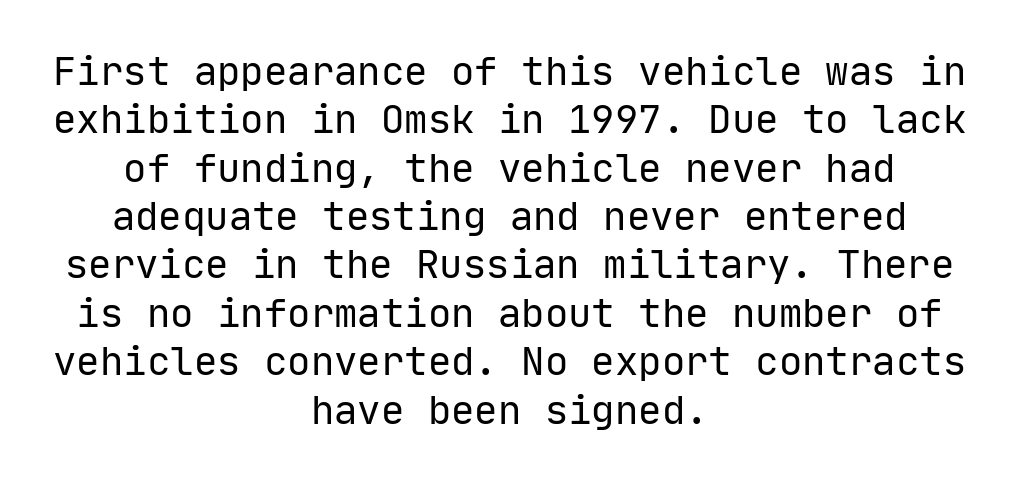
Q: Is the text bold? A: No.
Q: Is the text italic (slanted)? A: No, it is upright.
Q: Is the typeface a serif or a sans-serif typeface? A: Sans-serif.
Q: Is the text underlined? A: No.
Q: How is the paragraph aligned? A: Centered.
Q: Is the spacing between letters normal or unusually wide? A: Normal.
Q: Width (condensed, normal, or wide)? A: Normal.
Q: Stroke contrast? A: Low.
Q: x-height? A: Medium.
Q: Monospaced? A: Yes.
